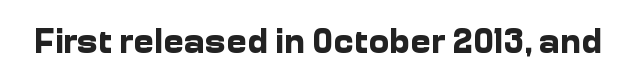
Q: Is the text bold? A: Yes.
Q: Is the text italic (slanted)? A: No, it is upright.
Q: Is the typeface a serif or a sans-serif typeface? A: Sans-serif.
Q: Is the text underlined? A: No.
Q: Is the spacing between letters normal or unusually wide? A: Normal.
Q: Width (condensed, normal, or wide)? A: Normal.
Q: Stroke contrast? A: Low.
Q: x-height? A: Medium.
Q: Monospaced? A: No.
